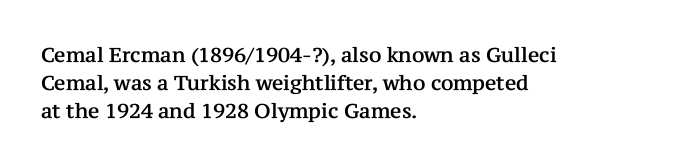
Quick note: interline space is typical. Layout note: lines flush left. The tracking reads as untouched default to a designer's eye. The passage shown is not underscored anywhere. The type sits square on the baseline with zero lean.
